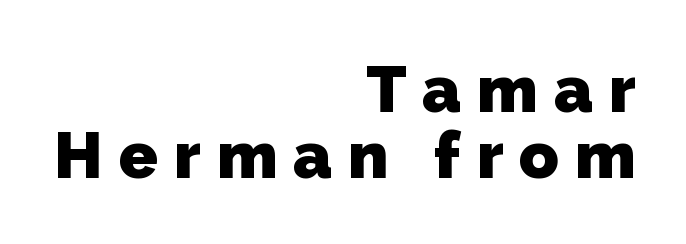
Q: Is the text bold? A: Yes.
Q: Is the typeface a serif or a sans-serif typeface? A: Sans-serif.
Q: Is the text underlined? A: No.
Q: How is the paragraph aligned? A: Right-aligned.
Q: Is the spacing between letters normal or unusually wide? A: Unusually wide.
Q: Is the spacing between lines tight, normal or loose? A: Tight.
Q: Width (condensed, normal, or wide)? A: Normal.
Q: Stroke contrast? A: Low.
Q: x-height? A: Medium.
Q: Monospaced? A: No.
